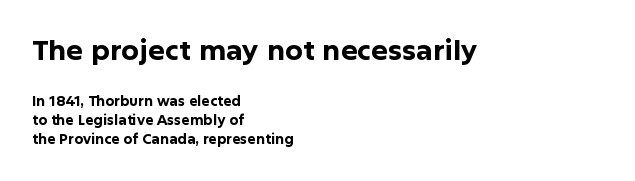
The image shows 28 px bold sans-serif type, upright; set left-aligned, normal line spacing (1.35x), normal letter spacing, not underlined; the first (top) block is 2.0x larger; low stroke contrast and a medium x-height.
